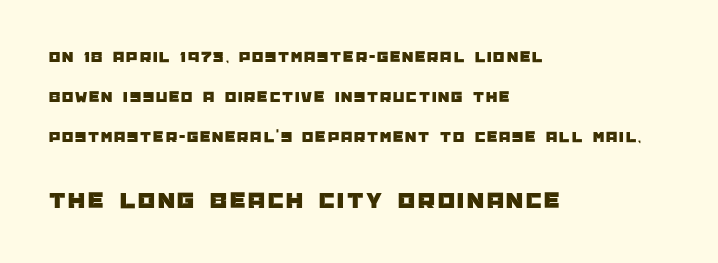
The image shows 24 px text type, upright; set left-aligned, loose line spacing (2.5x), not underlined; the second (bottom) block is 1.5x larger.
